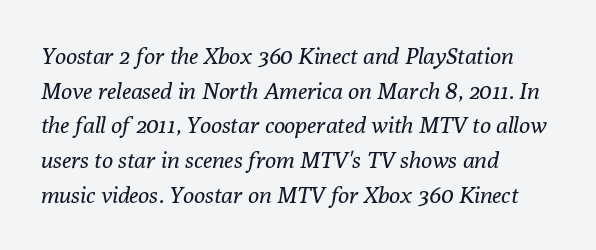
Q: Is the text bold? A: No.
Q: Is the text italic (slanted)? A: Yes, it leans right by about 10 degrees.
Q: Is the text underlined? A: No.
Q: How is the paragraph aligned? A: Left-aligned.
Q: Is the spacing between letters normal or unusually wide? A: Normal.
Q: Is the spacing between lines tight, normal or loose? A: Normal.
